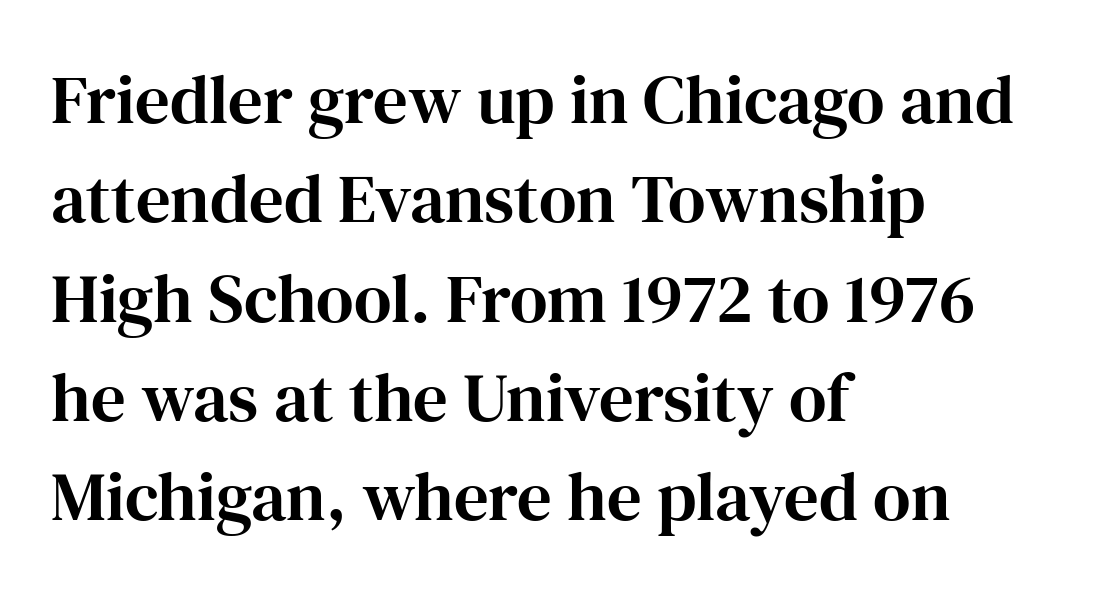
The type sits square on the baseline with zero lean. The designer went with a serif here, giving each stem small feet. The string is rendered with underlining switched off. The rows are spaced the way most documents space them.
